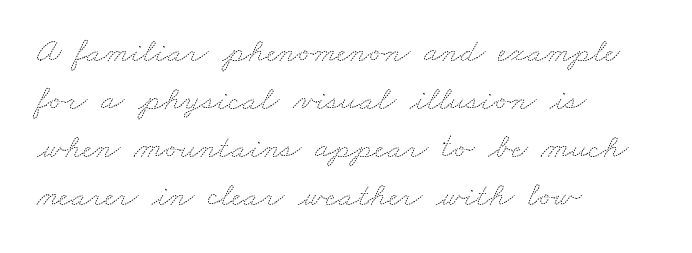
The image shows 34 px thin, wide type; set left-aligned, normal line spacing (1.41x), normal letter spacing, not underlined; medium stroke contrast and a small x-height.
